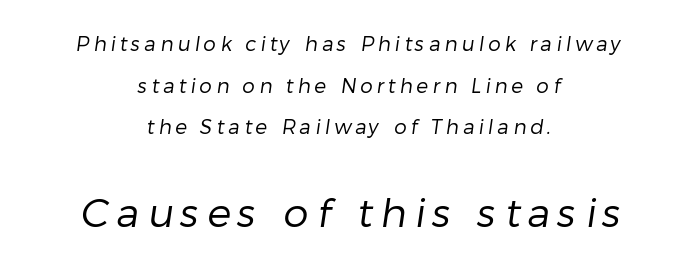
In CSS terms this would be text-align: center. Do the characters align in a grid? No, the font is proportional. No word sits above an underline. The tracking reads as deliberately expanded to a designer's eye. The strokes carry an ordinary text weight at most.
